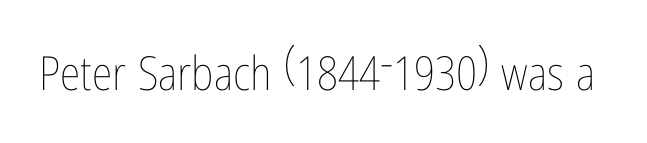
Underlining? Definitely not there. When letters stand straight like this, we call the style roman or upright. These glyphs show unthickened strokes, regular width or finer. Short note: letters normally spaced.
